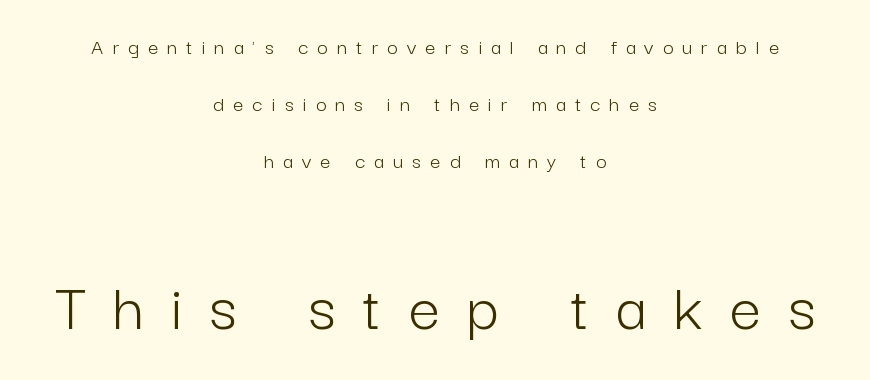
{"serif": "no", "italic": "no", "bold": "no", "weight": "light", "width": "normal", "stroke_contrast": "low", "x_height": "medium", "monospaced": "no", "underline": "no", "align": "center", "line_spacing": "loose", "line_spacing_ratio": 2.48, "letter_spacing": "wide", "letter_spacing_em": 0.4, "larger_block": "second", "size_ratio": 3.0, "glyph_px": 69}
